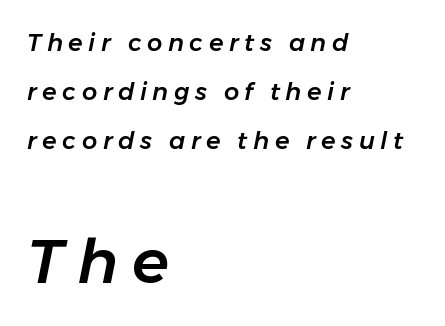
The image shows 61 px text type, italic (leaning right); set left-aligned, loose line spacing (2.04x), unusually wide letter spacing (+0.23 em), not underlined; the second (bottom) block is 2.54x larger; low stroke contrast and a medium x-height.
